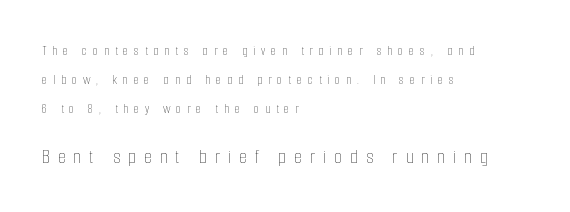
{"italic": "no", "bold": "no", "underline": "no", "align": "left", "line_spacing": "loose", "line_spacing_ratio": 2.08, "letter_spacing": "wide", "letter_spacing_em": 0.4, "larger_block": "second", "size_ratio": 1.43, "glyph_px": 20}
